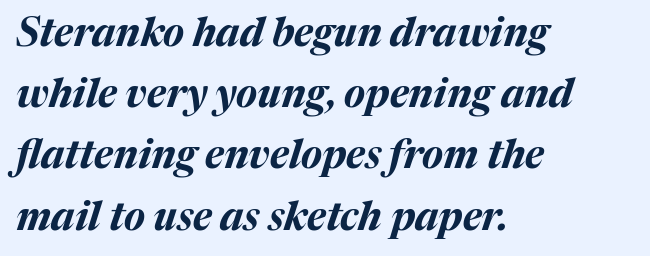
Q: Is the text bold? A: Yes.
Q: Is the text italic (slanted)? A: Yes, it leans right by about 17 degrees.
Q: Is the text underlined? A: No.
Q: How is the paragraph aligned? A: Left-aligned.
Q: Is the spacing between letters normal or unusually wide? A: Normal.
Q: Is the spacing between lines tight, normal or loose? A: Normal.
Q: Width (condensed, normal, or wide)? A: Normal.
Q: Stroke contrast? A: Medium.
Q: x-height? A: Medium.
Q: Monospaced? A: No.
